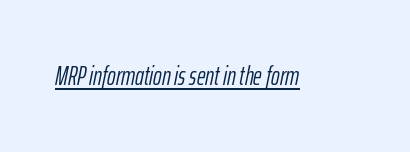
The image shows 26 px text type, italic (leaning right); set normal letter spacing, underlined.
